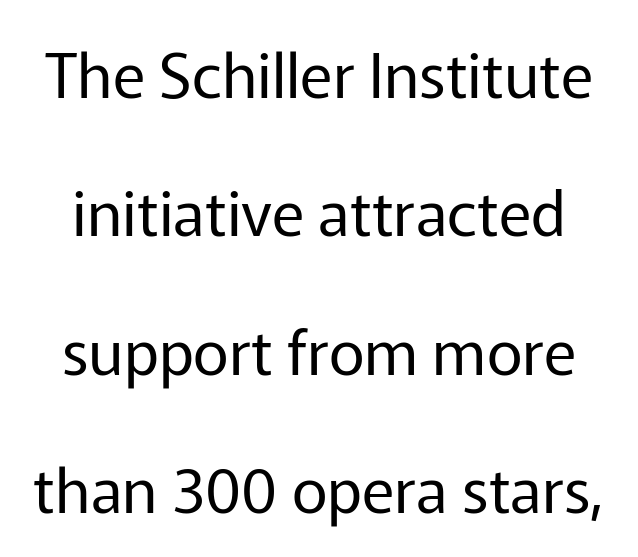
Heaviness? Minimal to ordinary, like unemphasized prose. This is roman type, the default non-slanted kind. The passage shown stacks its lines with a broad gap. The designer went with a sans here, leaving each stem footless. Only glyphs here, with clear space below each row.
